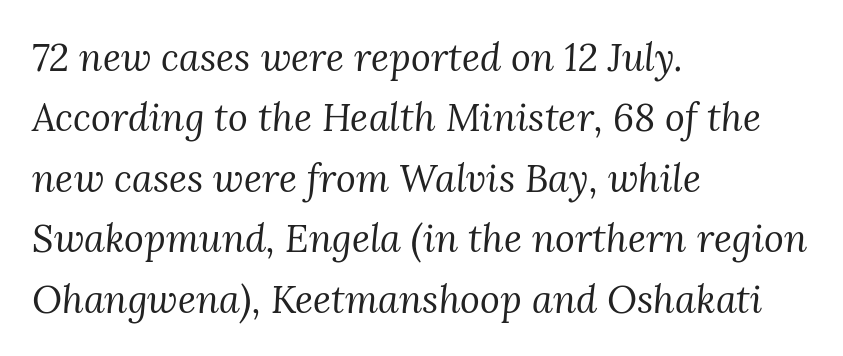
The image shows 38 px regular-weight serif type, italic (leaning right); set left-aligned, normal line spacing (1.59x), normal letter spacing, not underlined; medium stroke contrast and a medium x-height.
